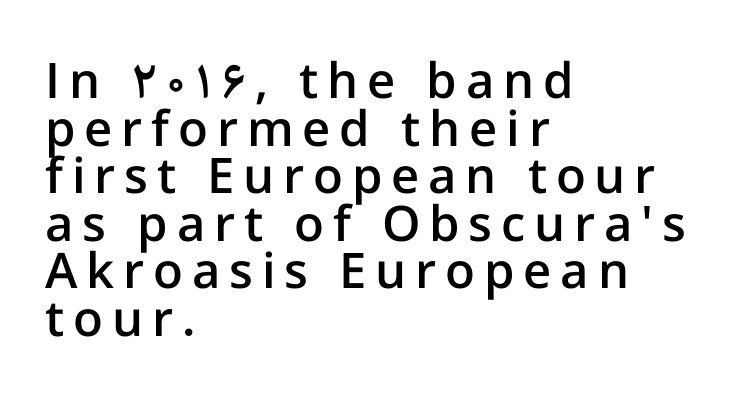
Q: Is the text bold? A: Semi-bold.
Q: Is the text italic (slanted)? A: No, it is upright.
Q: Is the typeface a serif or a sans-serif typeface? A: Sans-serif.
Q: Is the text underlined? A: No.
Q: How is the paragraph aligned? A: Left-aligned.
Q: Is the spacing between lines tight, normal or loose? A: Tight.
Q: Width (condensed, normal, or wide)? A: Normal.
Q: Stroke contrast? A: Low.
Q: x-height? A: Medium.
Q: Monospaced? A: No.
